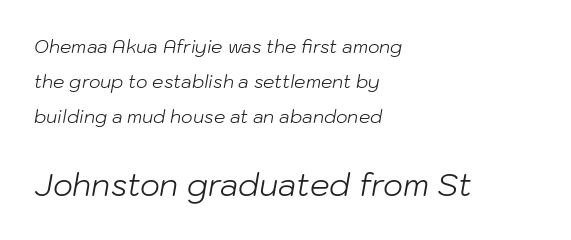
If you drew a line through each stem, it would be angled. Which chunk is bigger? The second one — the bottom block dwarfs the top. The area under the type is left untouched. The compositor pushed each line to the left boundary. Tracking value appears to be zero — textbook default spacing.
